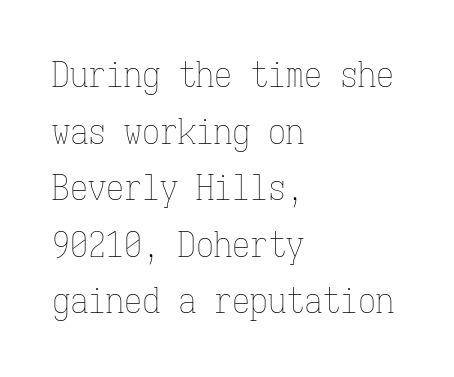
Q: Is the text bold? A: No.
Q: Is the text italic (slanted)? A: No, it is upright.
Q: Is the text underlined? A: No.
Q: How is the paragraph aligned? A: Left-aligned.
Q: Is the spacing between letters normal or unusually wide? A: Normal.
Q: Is the spacing between lines tight, normal or loose? A: Normal.
Q: Width (condensed, normal, or wide)? A: Condensed.
Q: Stroke contrast? A: Low.
Q: x-height? A: Medium.
Q: Monospaced? A: Yes.
